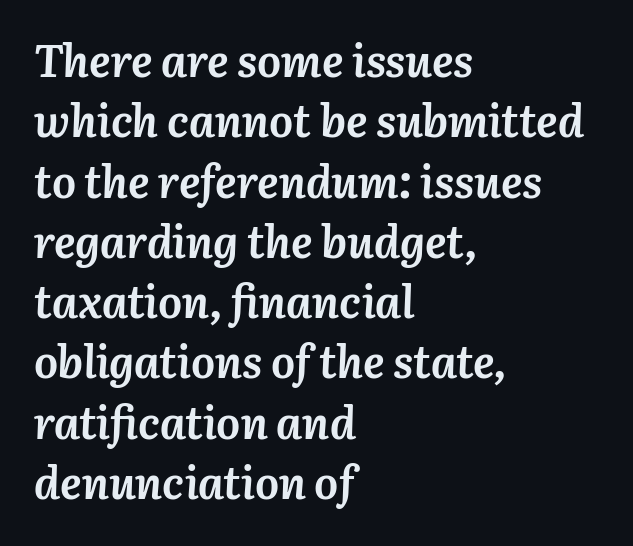
{"italic": "yes", "lean": "right", "slant_degrees": 3, "bold": "yes", "weight": "semibold", "width": "normal", "stroke_contrast": "medium", "x_height": "medium", "monospaced": "no", "underline": "no", "align": "left", "line_spacing": "normal", "line_spacing_ratio": 1.34, "letter_spacing": "normal", "letter_spacing_em": 0.0, "glyph_px": 45}
